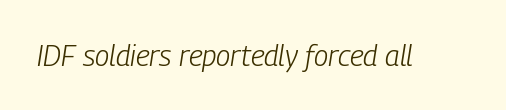
{"italic": "yes", "lean": "right", "slant_degrees": 9, "bold": "no", "weight": "light", "width": "condensed", "stroke_contrast": "low", "x_height": "medium", "monospaced": "no", "underline": "no", "letter_spacing": "normal", "letter_spacing_em": 0.0, "glyph_px": 29}
